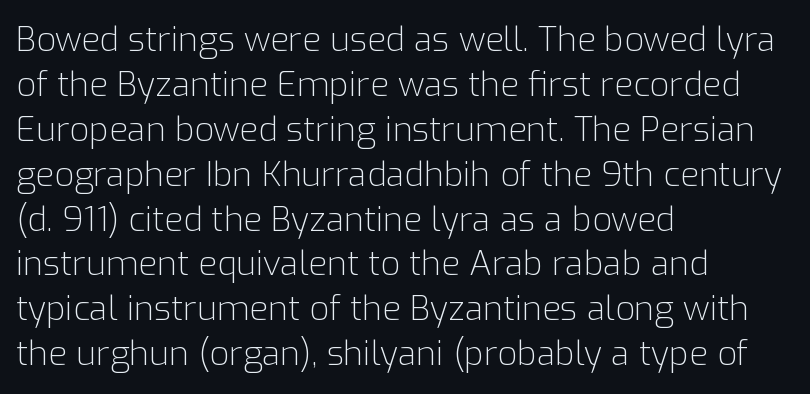
The image shows 34 px light sans-serif type, upright; set left-aligned, normal line spacing (1.32x), normal letter spacing, not underlined; low stroke contrast and a medium x-height.
